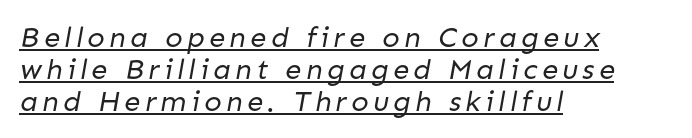
Q: Is the text bold? A: No.
Q: Is the typeface a serif or a sans-serif typeface? A: Sans-serif.
Q: Is the text underlined? A: Yes.
Q: How is the paragraph aligned? A: Left-aligned.
Q: Is the spacing between lines tight, normal or loose? A: Tight.
Q: Width (condensed, normal, or wide)? A: Normal.
Q: Stroke contrast? A: Low.
Q: x-height? A: Medium.
Q: Monospaced? A: No.
